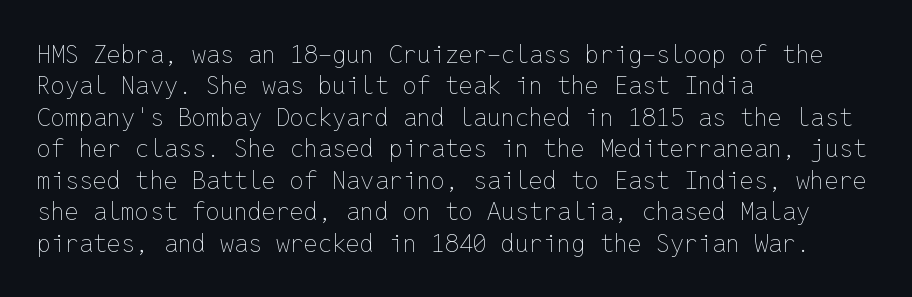
No letter is thick-stroked: the sample isn't bold. This is roman type, the default non-slanted kind. One glance says typical: line gaps are just what's usual. Plain, unruled lines of type. This sample is left-justified, so line endings fall wherever the words run out.
